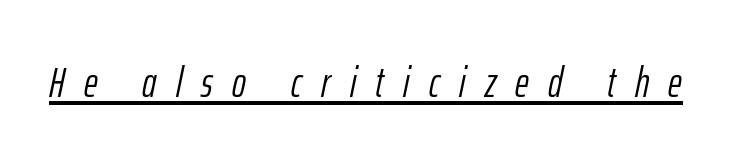
The image shows 42 px light, condensed type, italic (leaning right); set unusually wide letter spacing (+0.46 em), underlined; low stroke contrast and a medium x-height.
